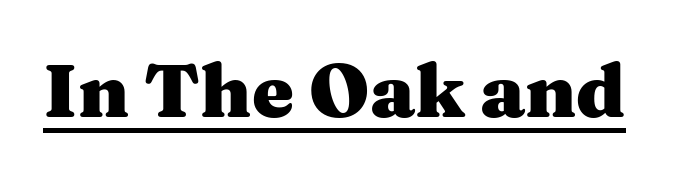
Q: Is the text bold? A: Yes.
Q: Is the text italic (slanted)? A: No, it is upright.
Q: Is the typeface a serif or a sans-serif typeface? A: Serif.
Q: Is the text underlined? A: Yes.
Q: Is the spacing between letters normal or unusually wide? A: Normal.
Q: Width (condensed, normal, or wide)? A: Wide.
Q: Stroke contrast? A: Medium.
Q: x-height? A: Medium.
Q: Monospaced? A: No.
